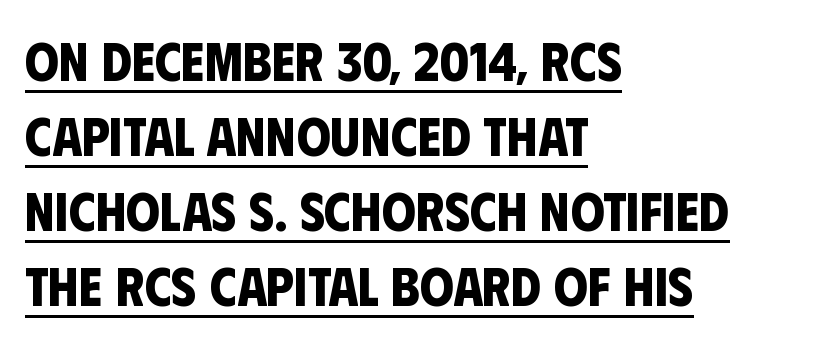
{"serif": "no", "bold": "yes", "weight": "bold", "width": "condensed", "stroke_contrast": "low", "x_height": "large", "monospaced": "no", "underline": "yes", "align": "left", "line_spacing": "normal", "line_spacing_ratio": 1.39, "letter_spacing": "normal", "letter_spacing_em": 0.0, "glyph_px": 54}
